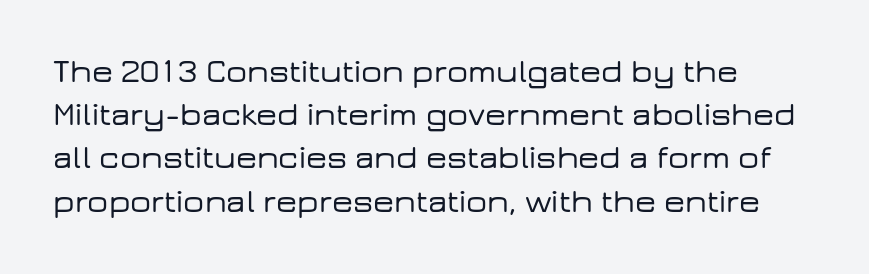
Q: Is the text italic (slanted)? A: No, it is upright.
Q: Is the typeface a serif or a sans-serif typeface? A: Sans-serif.
Q: Is the text underlined? A: No.
Q: How is the paragraph aligned? A: Left-aligned.
Q: Is the spacing between letters normal or unusually wide? A: Normal.
Q: Is the spacing between lines tight, normal or loose? A: Normal.
Q: Width (condensed, normal, or wide)? A: Wide.
Q: Stroke contrast? A: Low.
Q: x-height? A: Medium.
Q: Monospaced? A: No.
